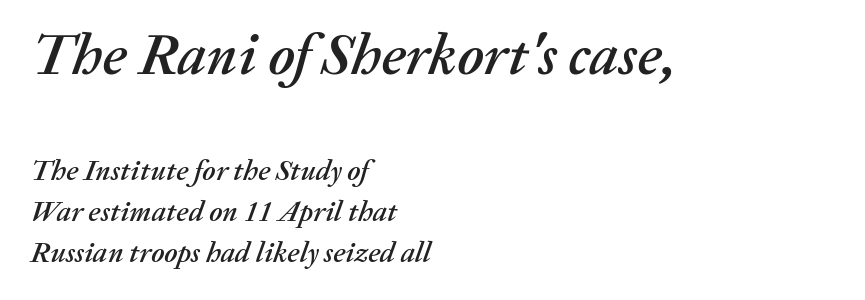
{"italic": "yes", "lean": "right", "slant_degrees": 20, "width": "normal", "stroke_contrast": "medium", "x_height": "medium", "monospaced": "no", "underline": "no", "align": "left", "line_spacing": "normal", "line_spacing_ratio": 1.41, "letter_spacing": "normal", "letter_spacing_em": 0.0, "larger_block": "first", "size_ratio": 2.0, "glyph_px": 58}
